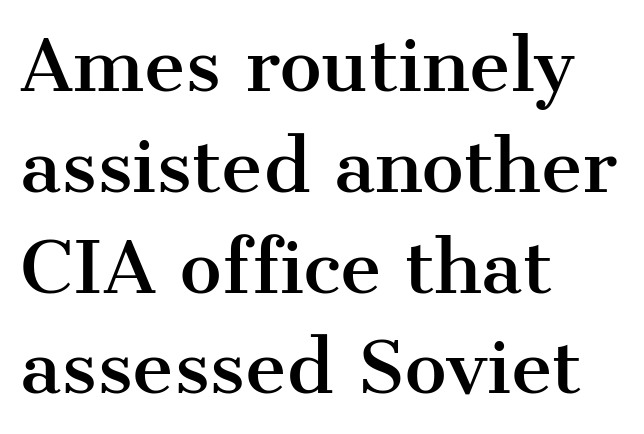
{"serif": "yes", "italic": "no", "width": "normal", "stroke_contrast": "medium", "x_height": "medium", "monospaced": "no", "underline": "no", "align": "left", "line_spacing": "normal", "line_spacing_ratio": 1.42, "letter_spacing": "normal", "letter_spacing_em": 0.0, "glyph_px": 71}
